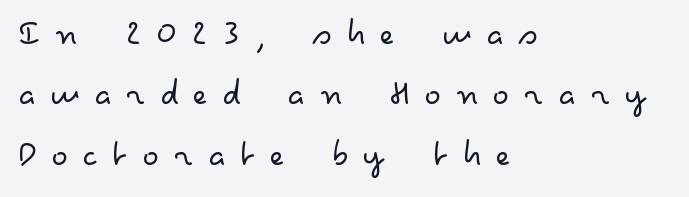
The image shows 39 px light, wide sans-serif type, upright; set left-aligned, normal line spacing (1.55x), unusually wide letter spacing (+0.37 em), not underlined; low stroke contrast and a small x-height.
